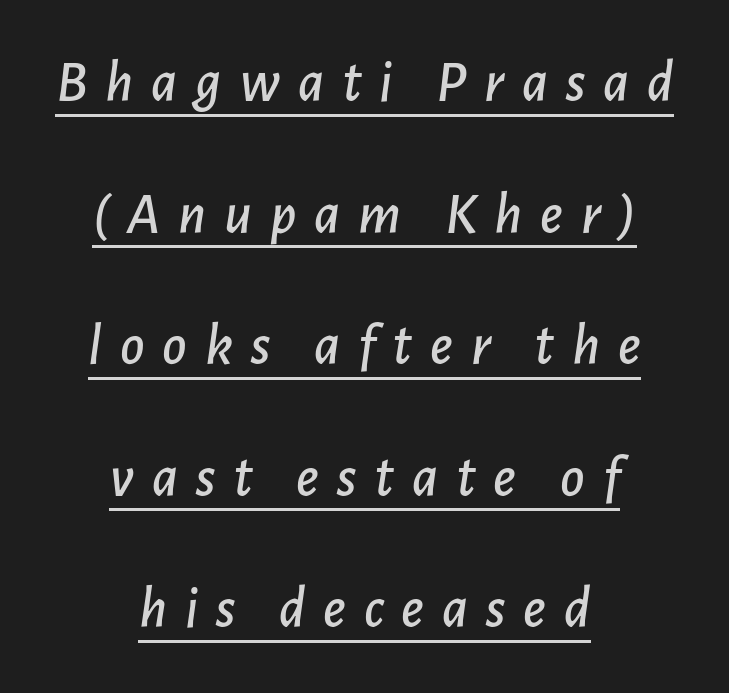
The image shows 59 px text type, italic (leaning right); set centered, loose line spacing (2.23x), unusually wide letter spacing (+0.3 em), underlined; low stroke contrast and a medium x-height.
